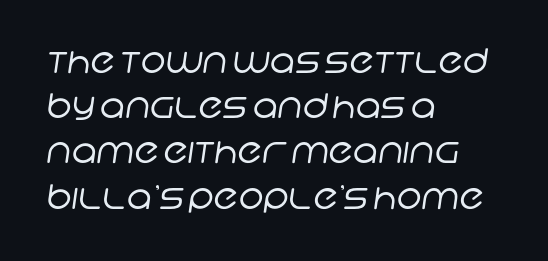
No letter is thick-stroked: the sample isn't bold. The type is set solid horizontally, with unmodified tracking. Evenly set lines give the paragraph a standard silhouette. Caption: multi-line text, flush left, ragged right.
